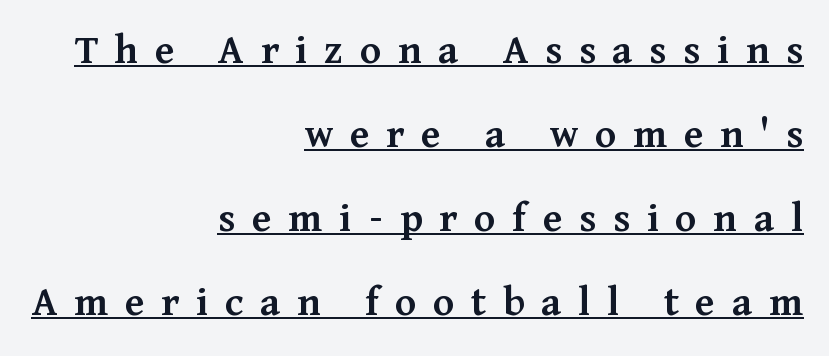
Q: Is the text bold? A: Semi-bold.
Q: Is the text italic (slanted)? A: No, it is upright.
Q: Is the typeface a serif or a sans-serif typeface? A: Serif.
Q: Is the text underlined? A: Yes.
Q: How is the paragraph aligned? A: Right-aligned.
Q: Is the spacing between letters normal or unusually wide? A: Unusually wide.
Q: Is the spacing between lines tight, normal or loose? A: Loose.
Q: Width (condensed, normal, or wide)? A: Normal.
Q: Stroke contrast? A: Medium.
Q: x-height? A: Medium.
Q: Monospaced? A: No.
